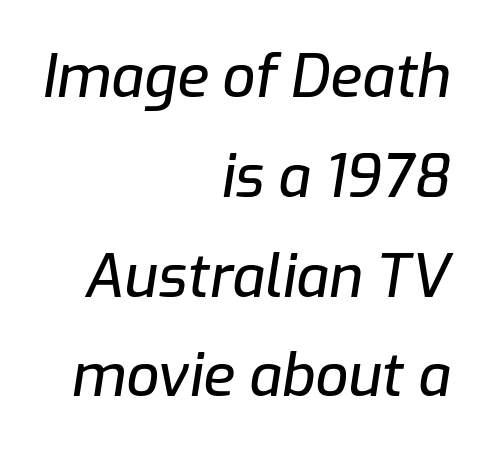
Line endings align vertically; line beginnings do not. The lettering tilts uniformly, giving the passage an italic look. The specimen omits any rule beneath the text block's lines. The letters advance in unequal steps, a hallmark of proportional type. Tracking here is standard; glyphs follow each other at the usual distance.
